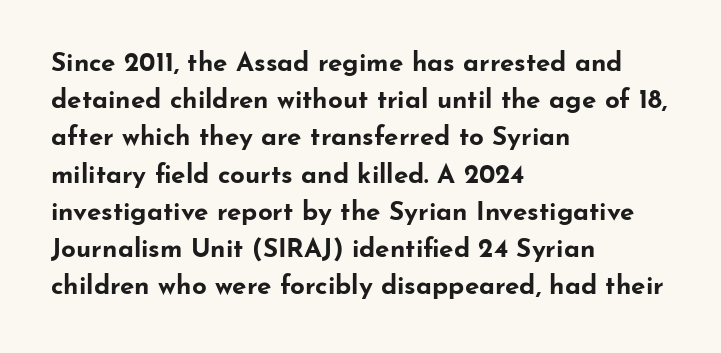
Notice how descenders clear the ascenders below comfortably — that's standard leading. Compared with an ordinary text face, these strokes are far heavier — a full bold. Compared with typical body copy, the letter spacing here is the same. Italic: no, the glyphs are upright roman. The rag falls on the right side of this text block. Descenders hang freely into open space.
